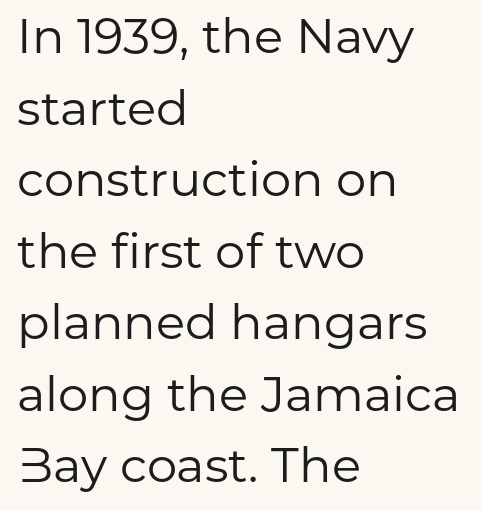
The image shows 48 px regular-weight sans-serif type, upright; set left-aligned, normal line spacing (1.49x), normal letter spacing, not underlined; low stroke contrast and a medium x-height.
